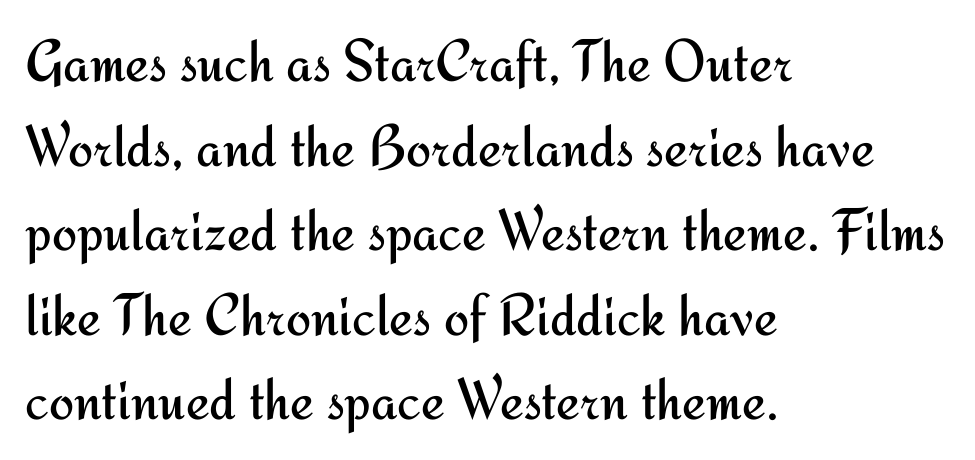
The face used here is rendered with its standard letterfit. No heavy texture on the line: the type isn't bold. Spacing verdict: proportional, widths tailored to each character. Look at the bottom of the vertical strokes: they stop flat, with no serifs. Glance below the letters and you will spot only blank space. Do the letters lean? They stand straight.
